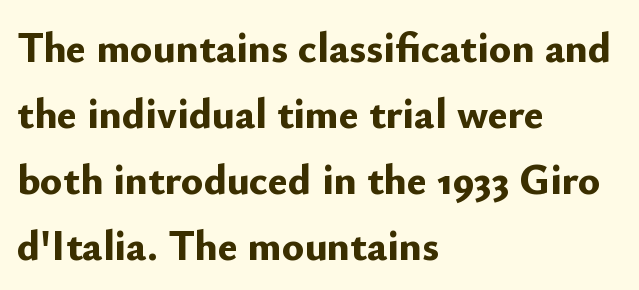
The image shows 42 px bold sans-serif type, upright; set left-aligned, normal line spacing (1.57x), normal letter spacing, not underlined; low stroke contrast and a small x-height.
